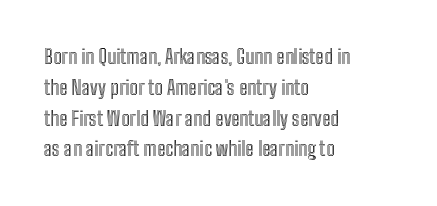
{"italic": "no", "underline": "no", "align": "left", "line_spacing": "normal", "line_spacing_ratio": 1.54, "letter_spacing": "normal", "letter_spacing_em": 0.0, "glyph_px": 20}
